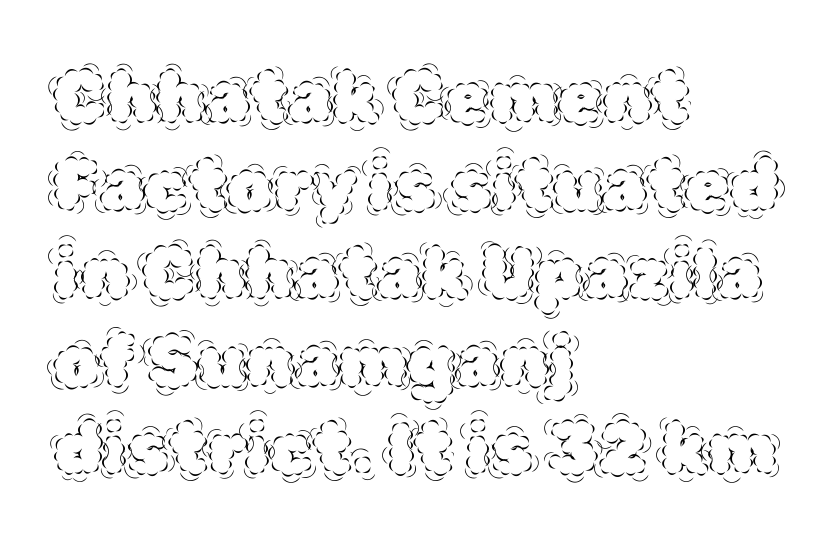
{"italic": "no", "bold": "no", "weight": "thin", "width": "normal", "x_height": "large", "monospaced": "no", "underline": "no", "align": "left", "line_spacing_ratio": 1.22, "letter_spacing": "normal", "letter_spacing_em": 0.0, "glyph_px": 72}
